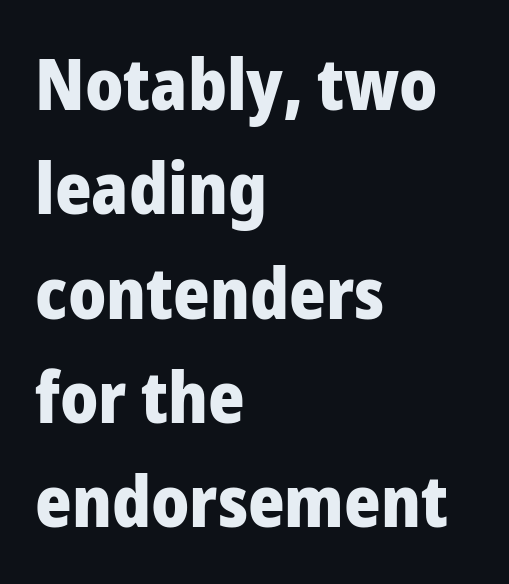
Q: Is the text bold? A: Yes.
Q: Is the text italic (slanted)? A: No, it is upright.
Q: Is the typeface a serif or a sans-serif typeface? A: Sans-serif.
Q: Is the text underlined? A: No.
Q: How is the paragraph aligned? A: Left-aligned.
Q: Is the spacing between letters normal or unusually wide? A: Normal.
Q: Is the spacing between lines tight, normal or loose? A: Normal.
Q: Width (condensed, normal, or wide)? A: Normal.
Q: Stroke contrast? A: Low.
Q: x-height? A: Medium.
Q: Monospaced? A: No.
